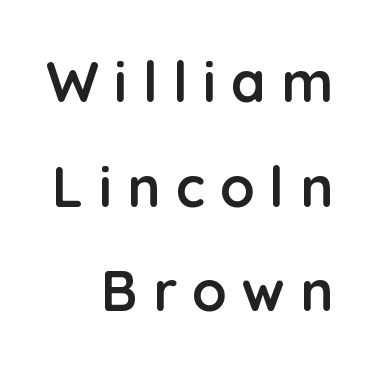
{"serif": "no", "italic": "no", "bold": "yes", "weight": "semibold", "width": "normal", "stroke_contrast": "low", "x_height": "medium", "monospaced": "no", "underline": "no", "align": "right", "line_spacing_ratio": 1.87, "letter_spacing": "wide", "letter_spacing_em": 0.27, "glyph_px": 56}
